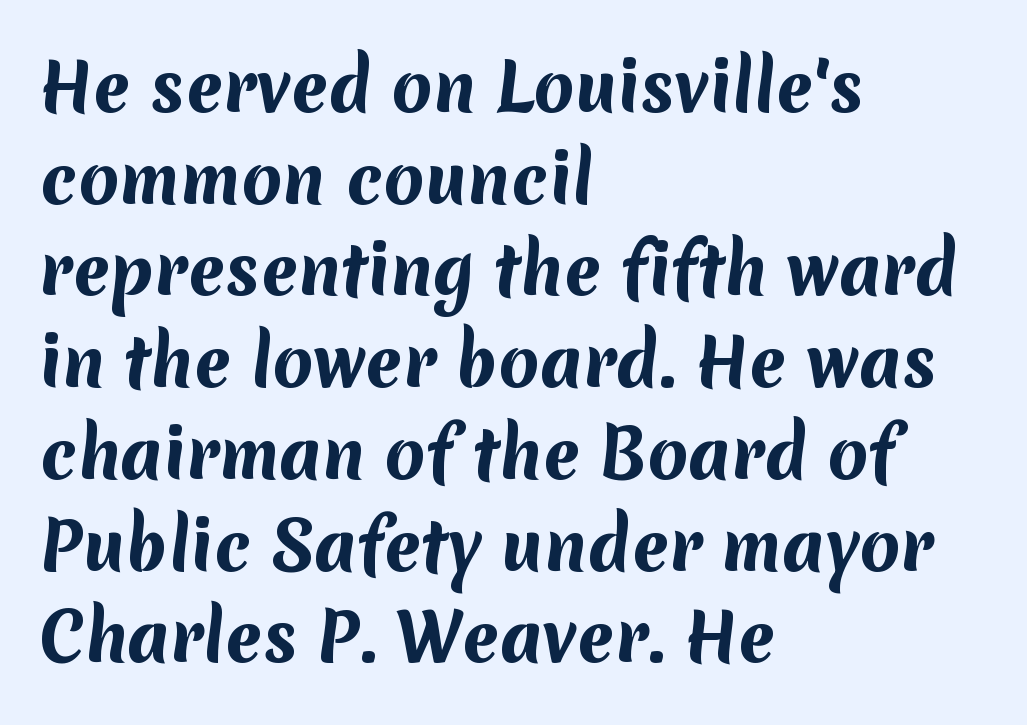
{"serif": "no", "bold": "yes", "weight": "bold", "width": "normal", "stroke_contrast": "medium", "x_height": "medium", "monospaced": "no", "underline": "no", "align": "left", "line_spacing": "normal", "line_spacing_ratio": 1.39, "letter_spacing": "normal", "letter_spacing_em": 0.0, "glyph_px": 66}
